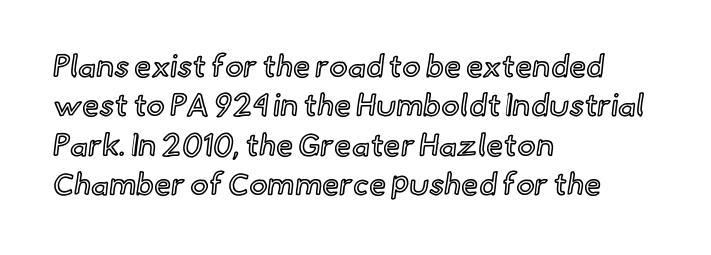
{"width": "normal", "x_height": "small", "monospaced": "no", "underline": "no", "align": "left", "line_spacing": "normal", "line_spacing_ratio": 1.27, "letter_spacing": "normal", "letter_spacing_em": 0.0, "glyph_px": 31}
